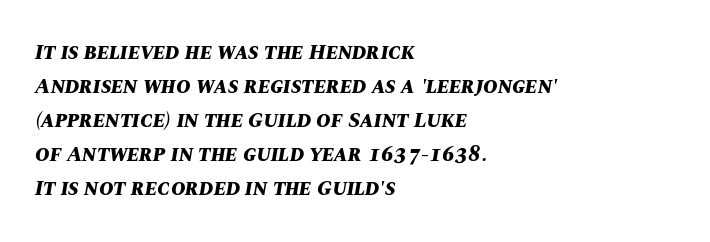
The image shows 22 px bold type, italic (leaning right); set left-aligned, normal line spacing (1.55x), normal letter spacing, not underlined.
